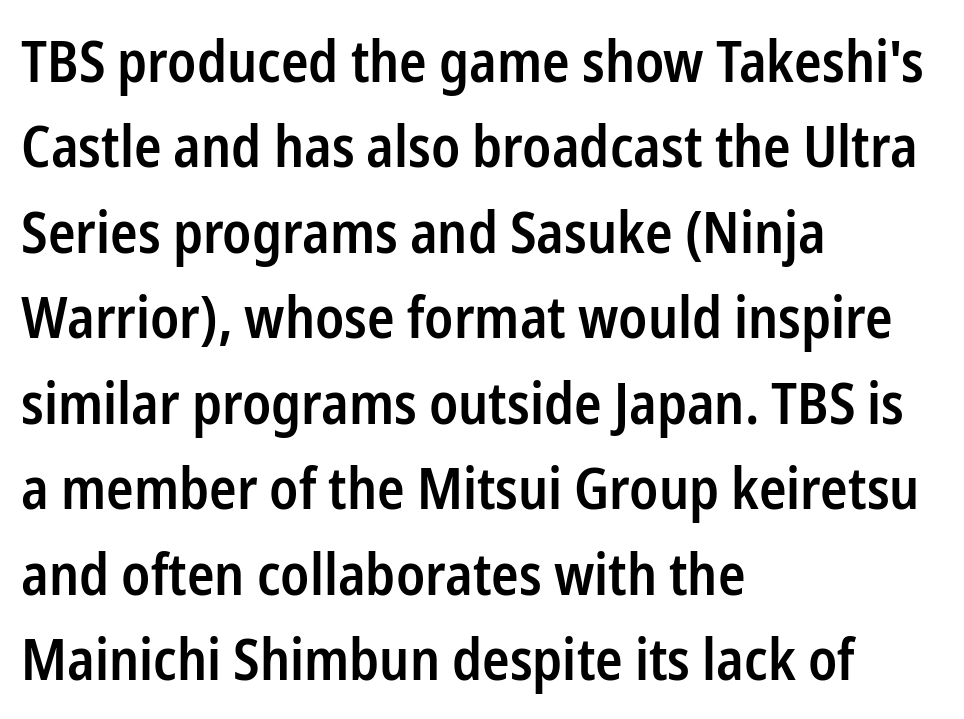
The image shows 57 px semibold, condensed sans-serif type, upright; set left-aligned, normal line spacing (1.5x), normal letter spacing, not underlined; low stroke contrast and a medium x-height.
